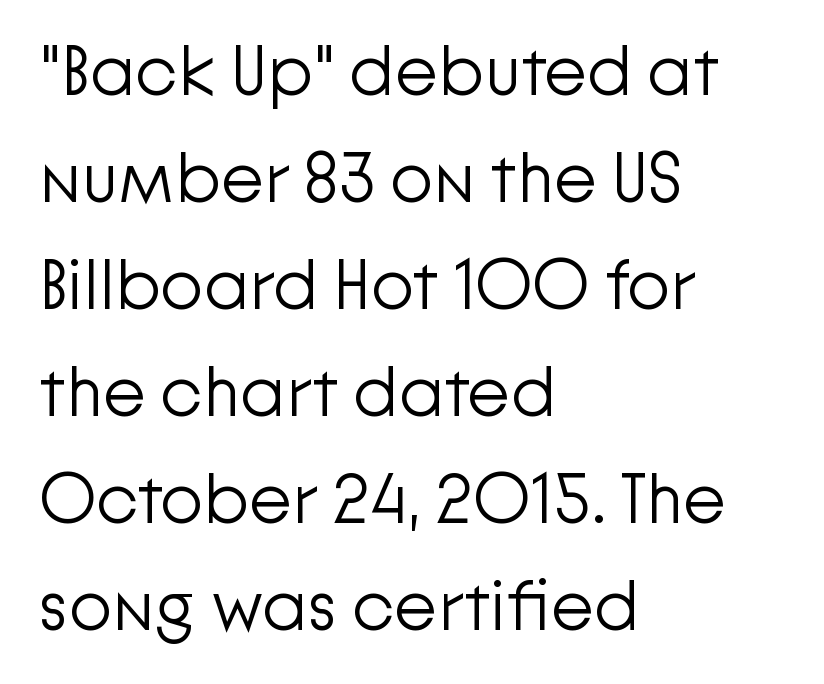
Q: Is the text bold? A: No.
Q: Is the text italic (slanted)? A: No, it is upright.
Q: Is the typeface a serif or a sans-serif typeface? A: Sans-serif.
Q: Is the text underlined? A: No.
Q: How is the paragraph aligned? A: Left-aligned.
Q: Is the spacing between letters normal or unusually wide? A: Normal.
Q: Is the spacing between lines tight, normal or loose? A: Normal.
Q: Width (condensed, normal, or wide)? A: Normal.
Q: Stroke contrast? A: Low.
Q: x-height? A: Medium.
Q: Monospaced? A: No.
